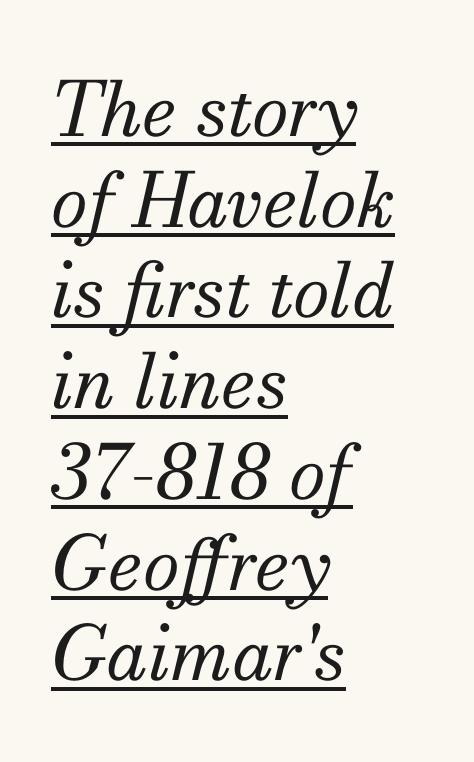
These lines are rendered in a variable-pitch font. How are the letters spaced? Ordinarily, with no added tracking. Emphasis is given by a line drawn under the lettering. The ragged edge is on the right, which tells us the setting is flush left.
